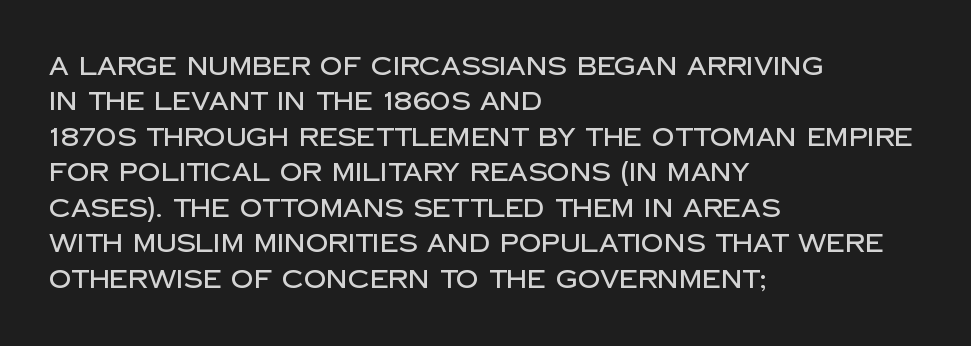
The image shows 25 px text type, upright; set left-aligned, normal line spacing (1.42x), normal letter spacing, not underlined.
